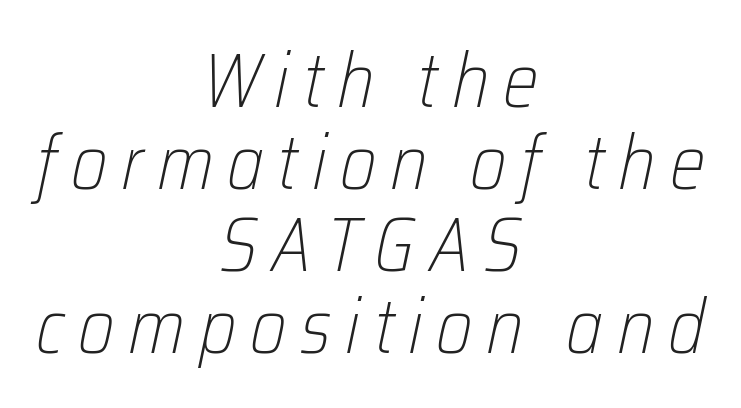
{"italic": "yes", "lean": "right", "slant_degrees": 12, "bold": "no", "weight": "light", "width": "condensed", "stroke_contrast": "low", "x_height": "medium", "monospaced": "no", "underline": "no", "align": "center", "line_spacing": "tight", "line_spacing_ratio": 1.08, "glyph_px": 76}
